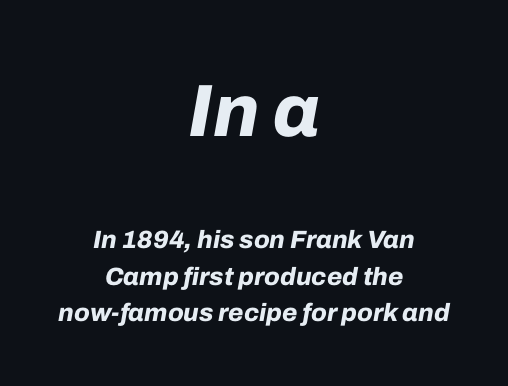
Q: Is the text bold? A: Yes.
Q: Is the text italic (slanted)? A: Yes, it leans right by about 10 degrees.
Q: Is the text underlined? A: No.
Q: How is the paragraph aligned? A: Centered.
Q: Is the spacing between letters normal or unusually wide? A: Normal.
Q: Is the spacing between lines tight, normal or loose? A: Normal.
Q: Which block of text is set in a larger size, the first (top) or the second (bottom)? A: The first (top) one.
Q: Width (condensed, normal, or wide)? A: Normal.
Q: Stroke contrast? A: Low.
Q: x-height? A: Medium.
Q: Monospaced? A: No.
